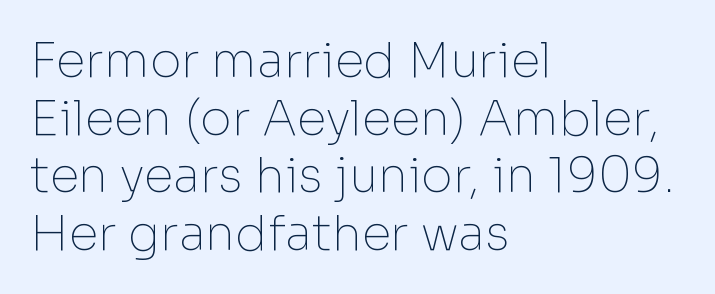
The image shows 48 px thin sans-serif type, upright; set left-aligned, line spacing 1.2x, normal letter spacing, not underlined; low stroke contrast and a medium x-height.
